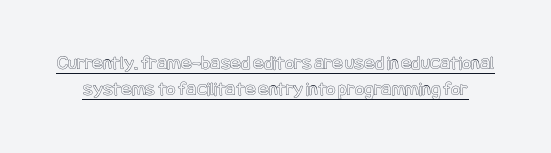
The image shows 20 px text type, upright; set normal line spacing (1.32x), normal letter spacing, underlined.
